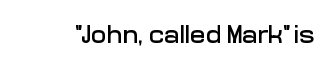
The image shows 26 px text type, upright; set normal letter spacing, not underlined.
